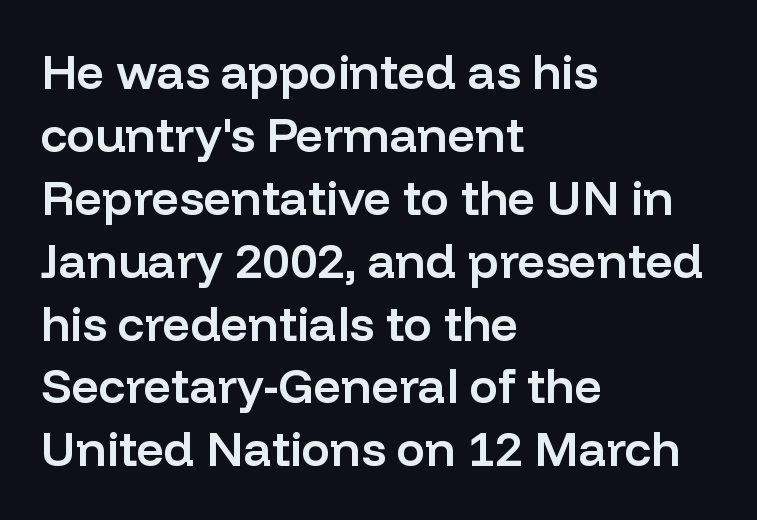
Note the varied advance widths — an 'i' is clearly narrower than an 'm'. Compared with a centered layout, this one pins lines to the left instead. The zone under the glyphs is completely vacant. Characters follow at the spacing the type designer built in.
